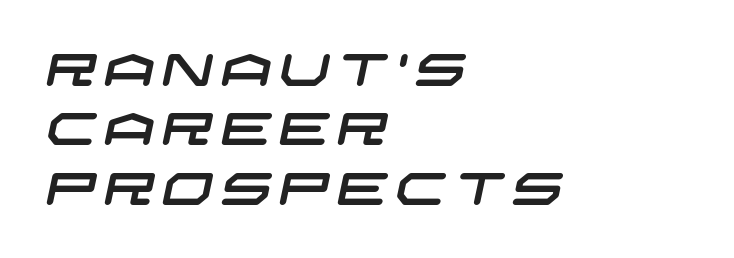
Q: Is the typeface a serif or a sans-serif typeface? A: Sans-serif.
Q: Is the text underlined? A: No.
Q: How is the paragraph aligned? A: Left-aligned.
Q: Is the spacing between lines tight, normal or loose? A: Normal.
Q: Width (condensed, normal, or wide)? A: Wide.
Q: Stroke contrast? A: Low.
Q: x-height? A: Large.
